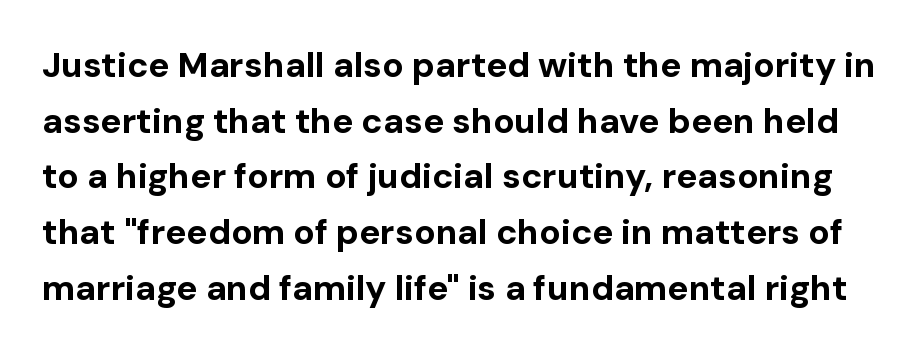
{"serif": "no", "italic": "no", "bold": "yes", "weight": "bold", "width": "normal", "stroke_contrast": "low", "x_height": "medium", "monospaced": "no", "underline": "no", "line_spacing": "normal", "line_spacing_ratio": 1.59, "letter_spacing": "normal", "letter_spacing_em": 0.0, "glyph_px": 35}
